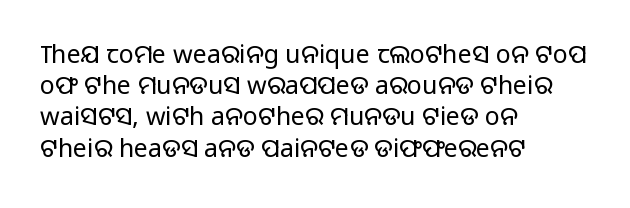
Spacing between characters is what you'd get straight out of the box. Ordinary non-slanted type is in use. The compositor pushed each line to the left boundary. Rows of type keep a routine distance in the vertical direction.
